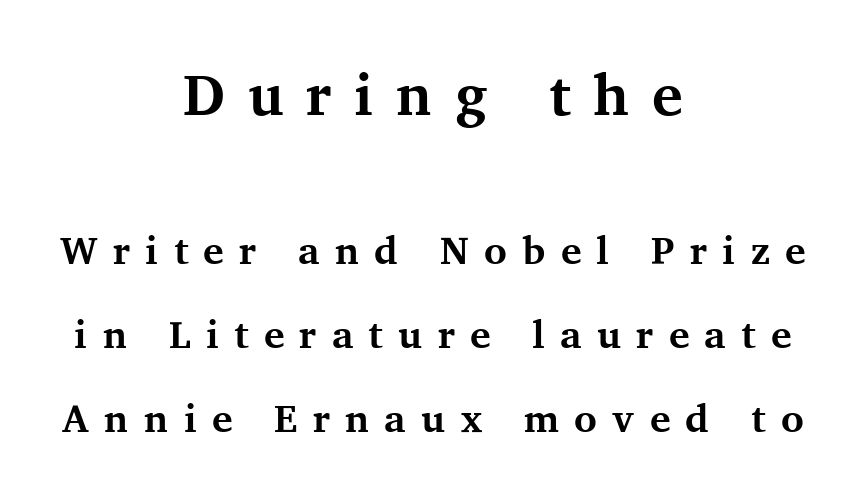
This sample uses expanded letter spacing, leaving extra air between glyphs. Whoever set this made the first block the dominant, larger element. The font is running at its bold setting. The compositor balanced each line on the midline. Note the varied advance widths — an 'i' is clearly narrower than an 'm'. You can tell from the footed stems that serif type was used.
